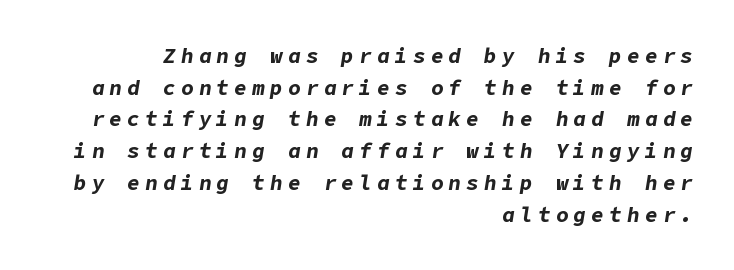
Q: Is the text bold? A: Yes.
Q: Is the text italic (slanted)? A: Yes, it leans right by about 9 degrees.
Q: Is the text underlined? A: No.
Q: How is the paragraph aligned? A: Right-aligned.
Q: Is the spacing between letters normal or unusually wide? A: Unusually wide.
Q: Is the spacing between lines tight, normal or loose? A: Normal.
